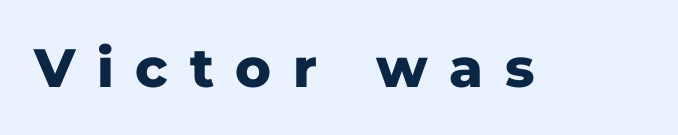
Q: Is the text bold? A: Yes.
Q: Is the text italic (slanted)? A: No, it is upright.
Q: Is the typeface a serif or a sans-serif typeface? A: Sans-serif.
Q: Is the text underlined? A: No.
Q: Is the spacing between letters normal or unusually wide? A: Unusually wide.
Q: Width (condensed, normal, or wide)? A: Normal.
Q: Stroke contrast? A: Low.
Q: x-height? A: Medium.
Q: Monospaced? A: No.
